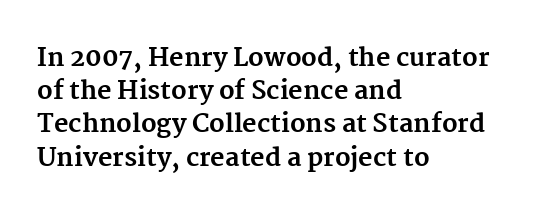
Q: Is the text bold? A: Yes.
Q: Is the text italic (slanted)? A: No, it is upright.
Q: Is the text underlined? A: No.
Q: How is the paragraph aligned? A: Left-aligned.
Q: Is the spacing between letters normal or unusually wide? A: Normal.
Q: Is the spacing between lines tight, normal or loose? A: Normal.
